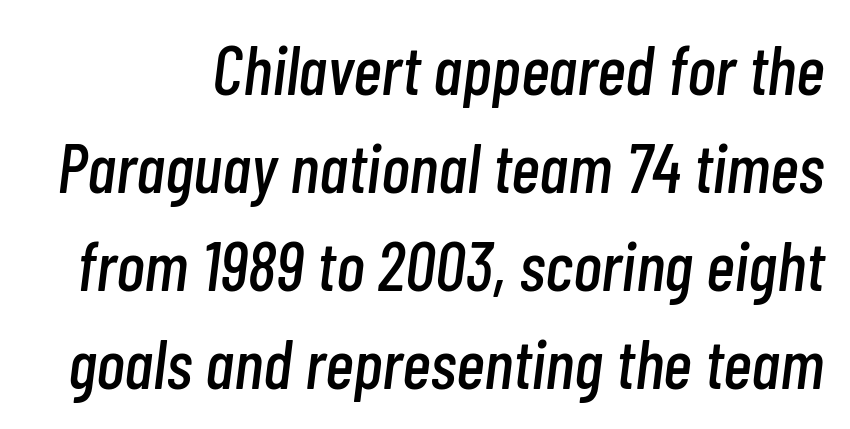
Q: Is the text italic (slanted)? A: Yes, it leans right by about 7 degrees.
Q: Is the text underlined? A: No.
Q: Is the spacing between letters normal or unusually wide? A: Normal.
Q: Is the spacing between lines tight, normal or loose? A: Normal.
Q: Width (condensed, normal, or wide)? A: Condensed.
Q: Stroke contrast? A: Low.
Q: x-height? A: Medium.
Q: Monospaced? A: No.
